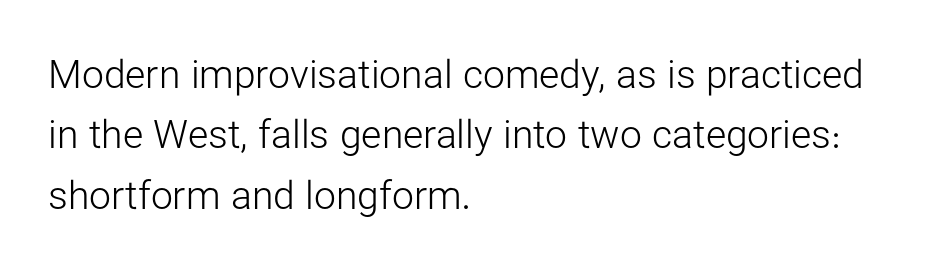
{"serif": "no", "italic": "no", "bold": "no", "weight": "light", "width": "normal", "stroke_contrast": "low", "x_height": "medium", "monospaced": "no", "underline": "no", "align": "left", "line_spacing": "normal", "line_spacing_ratio": 1.55, "letter_spacing": "normal", "letter_spacing_em": 0.0, "glyph_px": 39}
